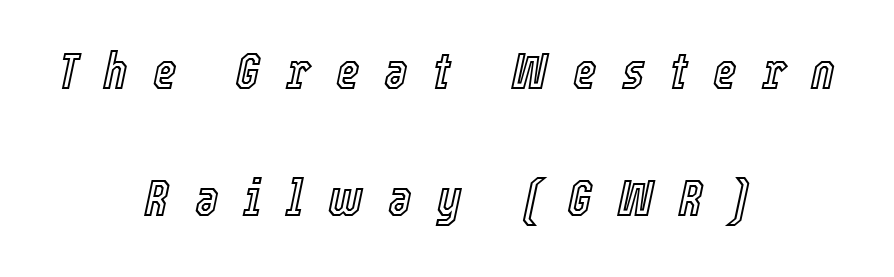
Q: Is the text italic (slanted)? A: Yes, it leans right by about 12 degrees.
Q: Is the text underlined? A: No.
Q: How is the paragraph aligned? A: Centered.
Q: Is the spacing between letters normal or unusually wide? A: Unusually wide.
Q: Is the spacing between lines tight, normal or loose? A: Loose.
Q: Width (condensed, normal, or wide)? A: Condensed.
Q: x-height? A: Medium.
Q: Monospaced? A: No.
